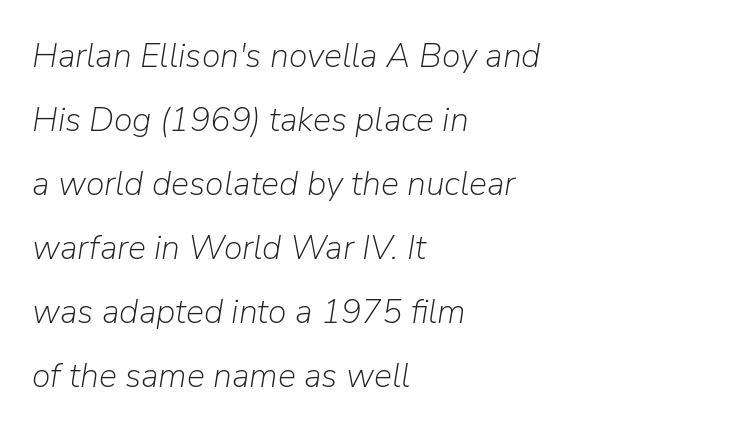
The image shows 34 px light type, italic (leaning right); set left-aligned, line spacing 1.88x, normal letter spacing, not underlined; low stroke contrast and a medium x-height.
